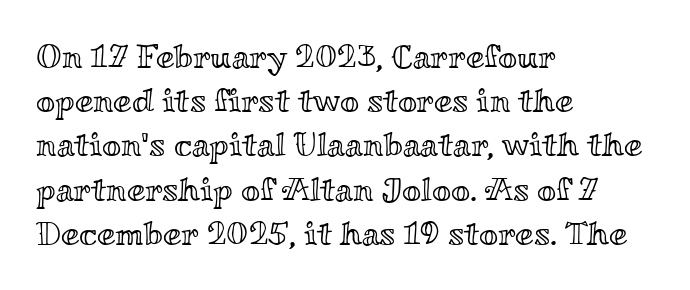
The image shows 33 px wide type, upright; set left-aligned, normal line spacing (1.34x), normal letter spacing, not underlined; a small x-height.
